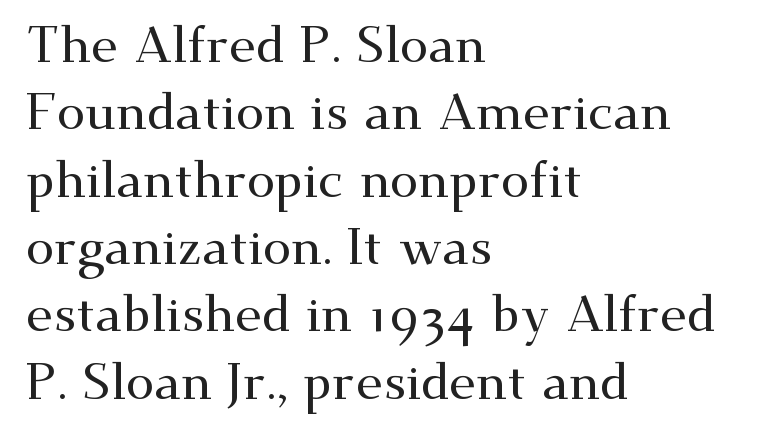
The image shows 51 px wide serif type, upright; set left-aligned, normal line spacing (1.32x), normal letter spacing, not underlined; medium stroke contrast and a small x-height.
